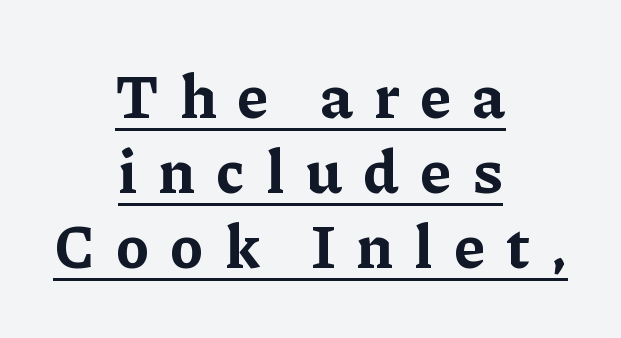
Q: Is the text bold? A: Yes.
Q: Is the text italic (slanted)? A: No, it is upright.
Q: Is the typeface a serif or a sans-serif typeface? A: Serif.
Q: Is the text underlined? A: Yes.
Q: How is the paragraph aligned? A: Centered.
Q: Is the spacing between letters normal or unusually wide? A: Unusually wide.
Q: Width (condensed, normal, or wide)? A: Normal.
Q: Stroke contrast? A: Low.
Q: x-height? A: Medium.
Q: Monospaced? A: No.
